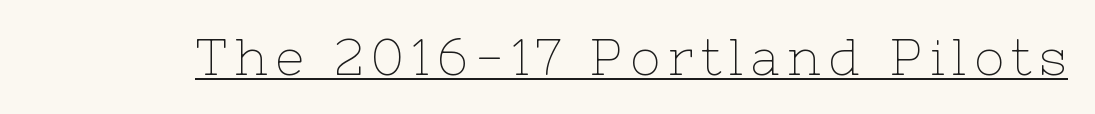
{"serif": "yes", "italic": "no", "bold": "no", "weight": "thin", "width": "normal", "stroke_contrast": "low", "x_height": "medium", "monospaced": "no", "underline": "yes", "glyph_px": 50}
